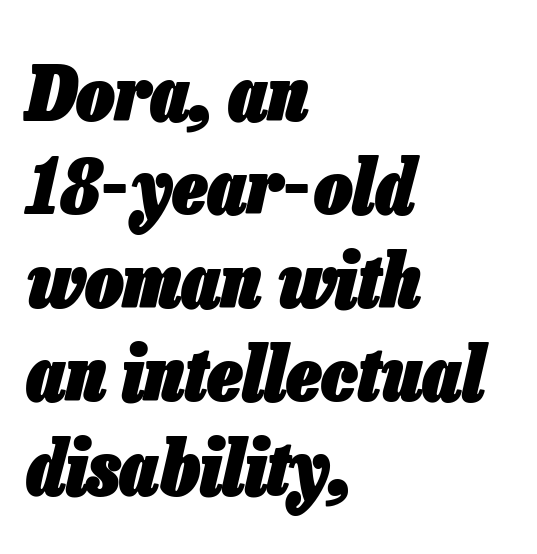
Tall strokes in this sample are angled rather than plumb. Proportional: the letters do not fall into vertical columns. Heavy-handed strokes throughout: this text is bold. Nobody touched the tracking dial on this one. Has an underline been added? It has not.
